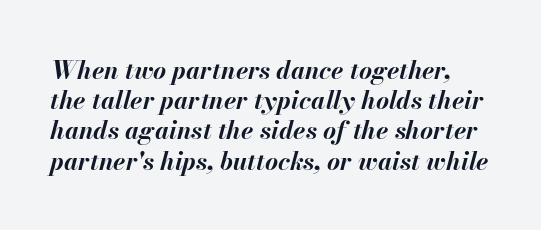
Heft: maximum for text — a bold. A clean baseline with only descenders dipping below it. A typesetter would call this zero additional tracking. Quick note: italic.
